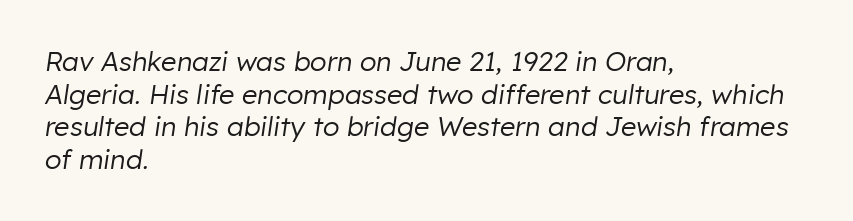
{"italic": "yes", "lean": "right", "slant_degrees": 8, "bold": "no", "underline": "no", "align": "left", "line_spacing_ratio": 1.21, "letter_spacing": "normal", "letter_spacing_em": 0.0, "glyph_px": 27}
